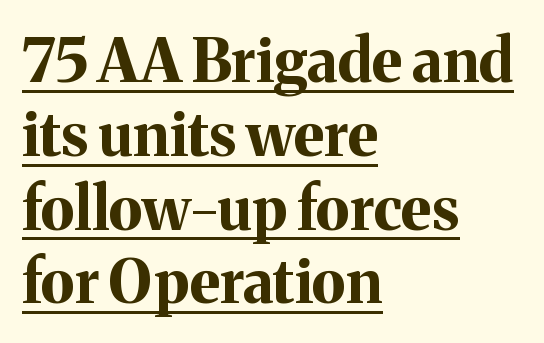
Q: Is the text bold? A: Yes.
Q: Is the text italic (slanted)? A: No, it is upright.
Q: Is the typeface a serif or a sans-serif typeface? A: Serif.
Q: Is the text underlined? A: Yes.
Q: How is the paragraph aligned? A: Left-aligned.
Q: Is the spacing between letters normal or unusually wide? A: Normal.
Q: Width (condensed, normal, or wide)? A: Normal.
Q: Stroke contrast? A: Medium.
Q: x-height? A: Medium.
Q: Monospaced? A: No.
